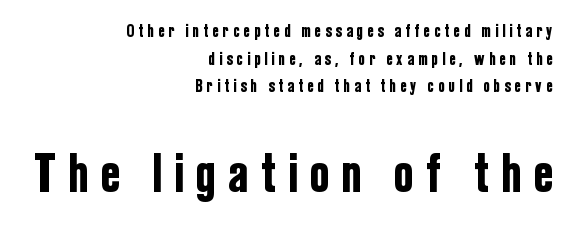
Q: Is the text italic (slanted)? A: No, it is upright.
Q: Is the typeface a serif or a sans-serif typeface? A: Sans-serif.
Q: Is the text underlined? A: No.
Q: How is the paragraph aligned? A: Right-aligned.
Q: Is the spacing between letters normal or unusually wide? A: Unusually wide.
Q: Is the spacing between lines tight, normal or loose? A: Normal.
Q: Which block of text is set in a larger size, the first (top) or the second (bottom)? A: The second (bottom) one.
Q: Width (condensed, normal, or wide)? A: Condensed.
Q: Stroke contrast? A: Low.
Q: x-height? A: Medium.
Q: Monospaced? A: No.
